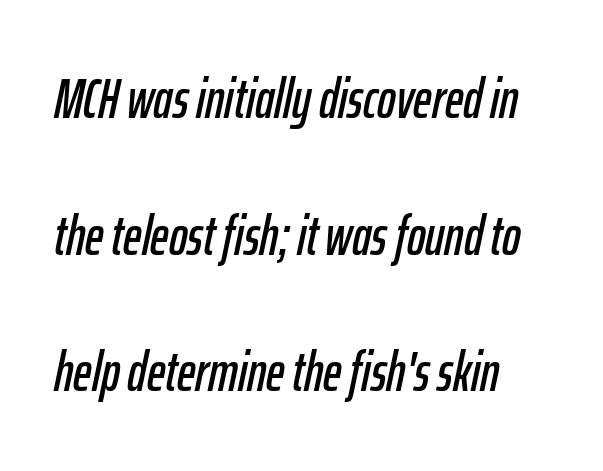
What's the leading like? Stretched, with rows far apart. This sample uses an oblique cut, with every glyph tilted off the vertical. Do the characters align in a grid? No, the font is proportional. Alignment: flush left. Quick note: underline off. A typesetter would call this zero additional tracking.
